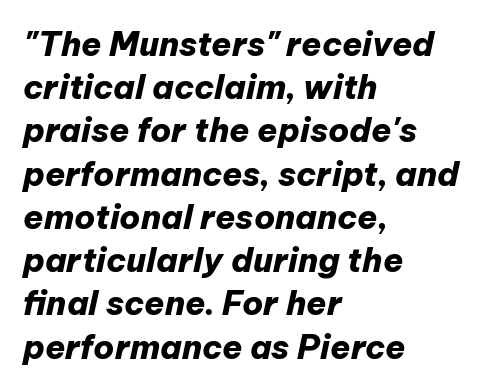
Q: Is the text bold? A: Yes.
Q: Is the text italic (slanted)? A: Yes, it leans right by about 12 degrees.
Q: Is the text underlined? A: No.
Q: How is the paragraph aligned? A: Left-aligned.
Q: Is the spacing between letters normal or unusually wide? A: Normal.
Q: Is the spacing between lines tight, normal or loose? A: Normal.
Q: Width (condensed, normal, or wide)? A: Normal.
Q: Stroke contrast? A: Low.
Q: x-height? A: Medium.
Q: Monospaced? A: No.
